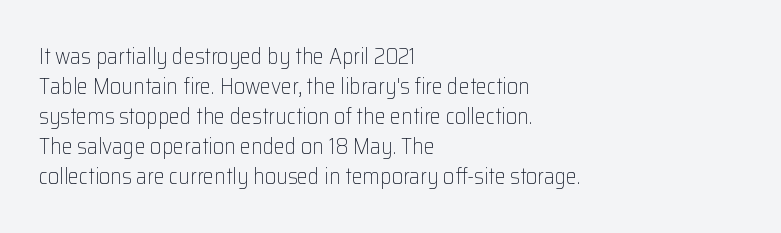
Q: Is the text bold? A: No.
Q: Is the text italic (slanted)? A: No, it is upright.
Q: Is the text underlined? A: No.
Q: How is the paragraph aligned? A: Left-aligned.
Q: Is the spacing between letters normal or unusually wide? A: Normal.
Q: Is the spacing between lines tight, normal or loose? A: Normal.
